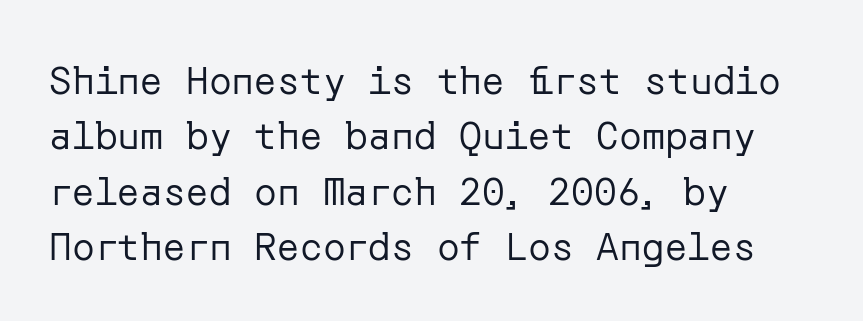
{"serif": "no", "italic": "no", "bold": "no", "weight": "regular", "width": "normal", "stroke_contrast": "low", "x_height": "medium", "underline": "no", "align": "left", "line_spacing": "normal", "line_spacing_ratio": 1.46, "letter_spacing": "normal", "letter_spacing_em": 0.0, "glyph_px": 38}
